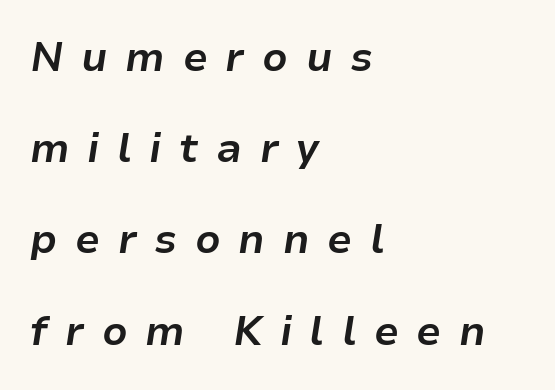
Each word looks stretched out because of the extra space between its letters. All the whitespace from short lines collects on the right. It's the slanting kind of type. Looks like regular typesetting: each glyph gets only the width it needs.
